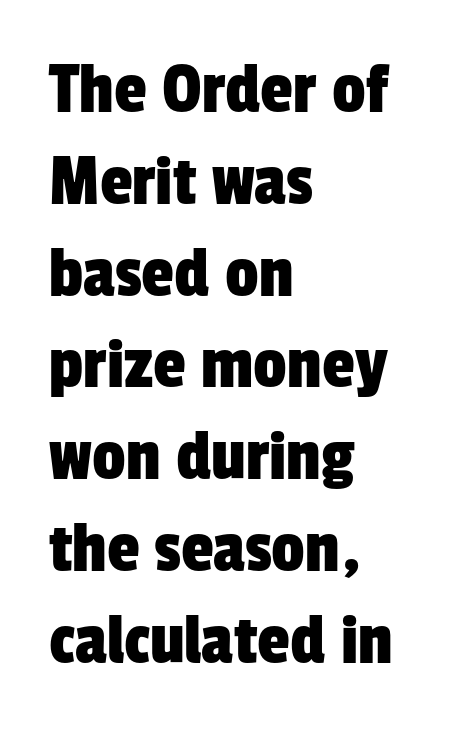
{"serif": "no", "width": "condensed", "stroke_contrast": "low", "x_height": "medium", "monospaced": "no", "underline": "no", "align": "left", "line_spacing_ratio": 1.24, "letter_spacing": "normal", "letter_spacing_em": 0.0, "glyph_px": 74}
